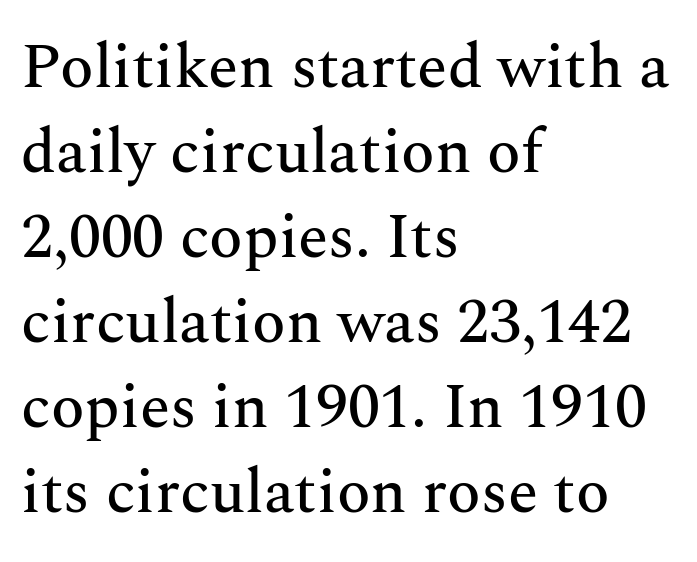
{"serif": "yes", "italic": "no", "width": "normal", "stroke_contrast": "medium", "x_height": "medium", "monospaced": "no", "underline": "no", "align": "left", "line_spacing": "normal", "line_spacing_ratio": 1.37, "letter_spacing": "normal", "letter_spacing_em": 0.0, "glyph_px": 62}
